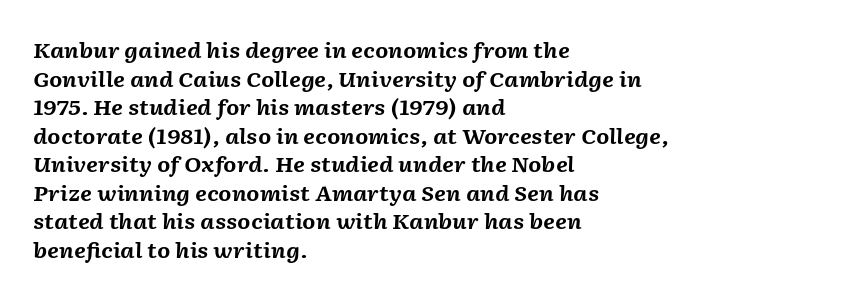
The image shows 21 px bold type, italic (leaning right); set left-aligned, normal line spacing (1.36x), normal letter spacing, not underlined.
